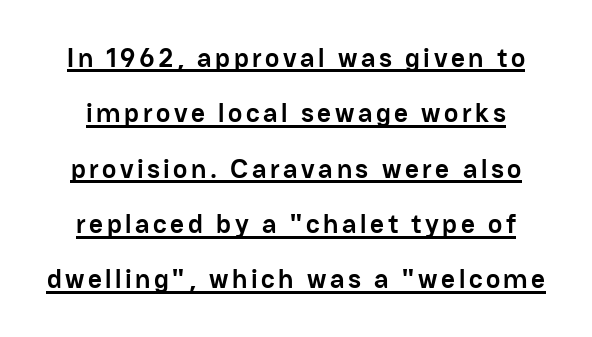
The rendered words wear a rule along their underside. A roman cut, with each character standing at attention. Heavy, bold letterforms. Students, observe: this is what heavily led, spacious text looks like.
